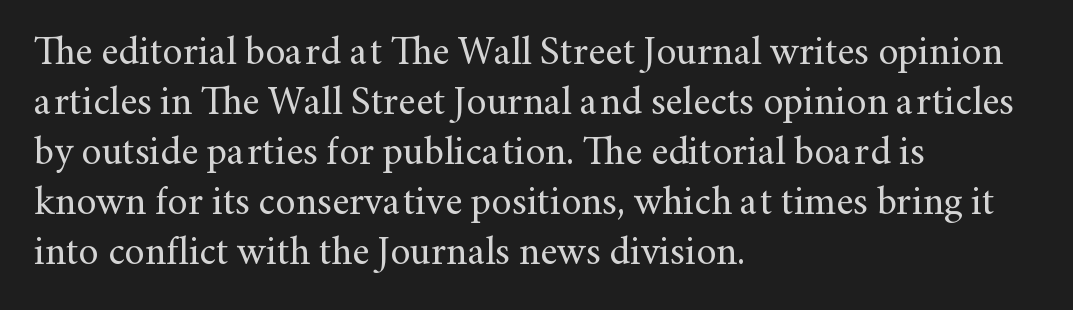
The image shows 40 px regular-weight serif type, upright; set left-aligned, normal line spacing (1.25x), normal letter spacing, not underlined; medium stroke contrast and a small x-height.
